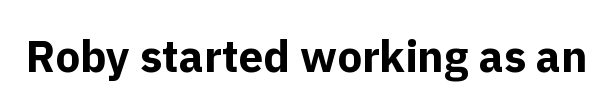
Chunky letters — that's bold for sure. Tracking value appears to be zero — textbook default spacing. Posture: straight, roman, zero tilt. Look at the bottom of the vertical strokes: they stop flat, with no serifs. The glyphs are unaccompanied by any horizontal stroke below them.
